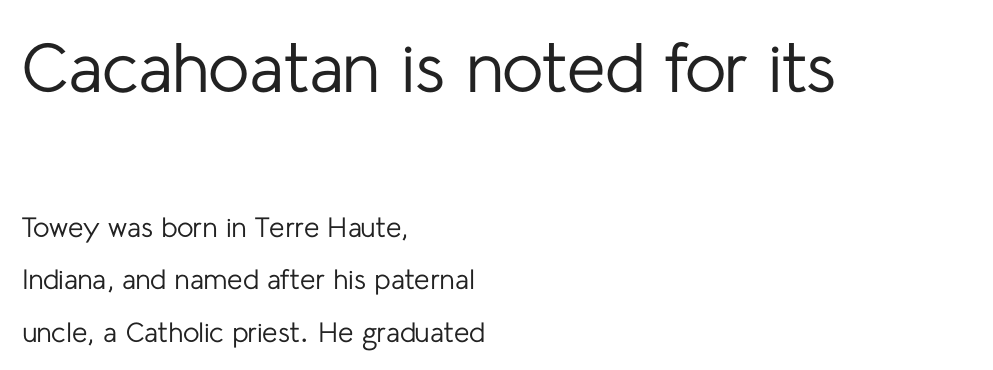
Q: Is the text bold? A: No.
Q: Is the text italic (slanted)? A: No, it is upright.
Q: Is the typeface a serif or a sans-serif typeface? A: Sans-serif.
Q: Is the text underlined? A: No.
Q: How is the paragraph aligned? A: Left-aligned.
Q: Is the spacing between letters normal or unusually wide? A: Normal.
Q: Which block of text is set in a larger size, the first (top) or the second (bottom)? A: The first (top) one.
Q: Width (condensed, normal, or wide)? A: Normal.
Q: Stroke contrast? A: Low.
Q: x-height? A: Medium.
Q: Monospaced? A: No.
